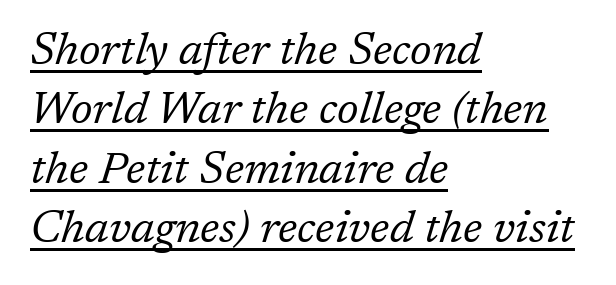
A normal amount of white space separates one row of letters from the next. The letterforms sit at book weight or below. There is no visible air inserted between adjacent glyphs. The rendering uses natural spacing where letterforms have individual widths. Layout note: lines flush left. Somebody hit Ctrl+U on this one — the words are underlined.
